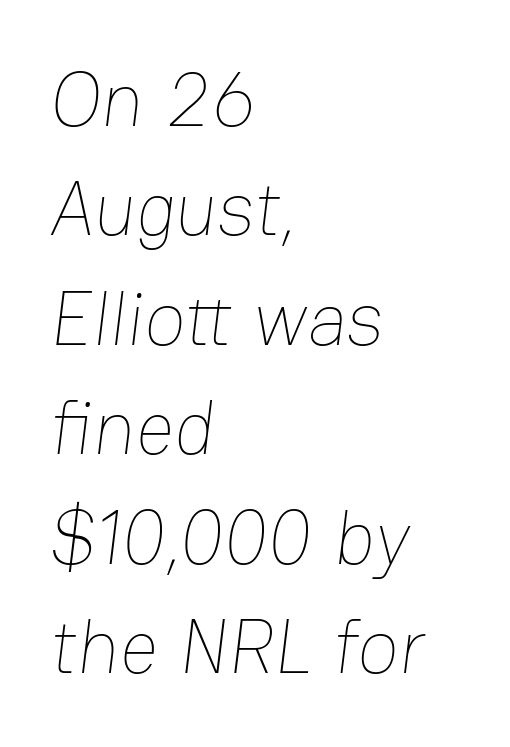
The image shows 76 px thin type; set left-aligned, normal line spacing (1.44x), normal letter spacing, not underlined; low stroke contrast and a medium x-height.
